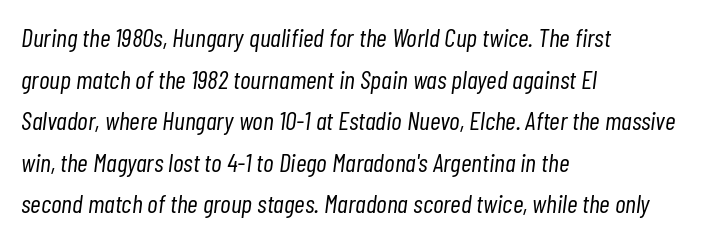
The image shows 26 px text type, italic (leaning right); set left-aligned, normal line spacing (1.6x), normal letter spacing, not underlined.
